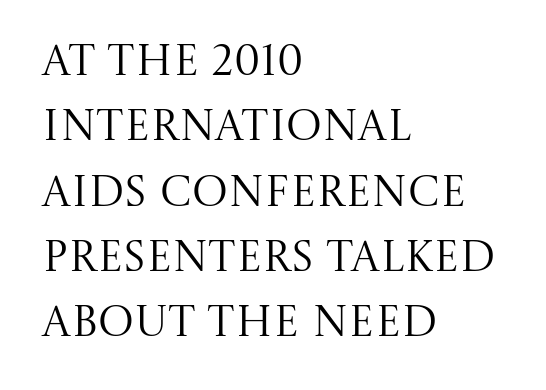
In terms of letterform style, serifs are clearly present. These lines were composed using upright roman letters. Think standard paragraph weight, or any step lighter than that. Decoration check: the copy has no underline. Typeset ragged right — the left edge is the straight one.
